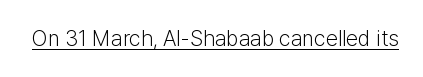
Does a line run under the words? Yes, clearly. Each word holds together tightly as a unit, with standard inter-letter gaps. When letters stand straight like this, we call the style roman or upright. Compared with a typical body face, this is equally light or lighter still.
